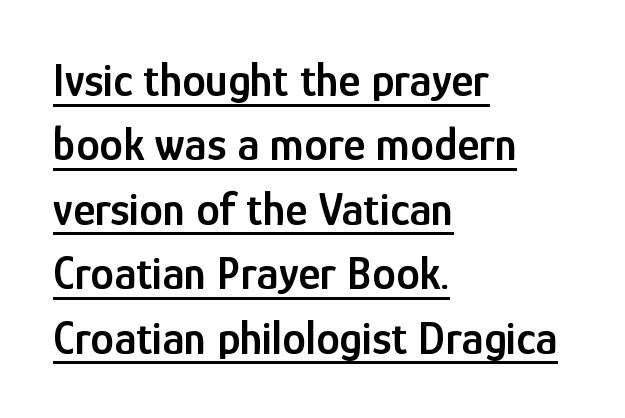
The image shows 47 px semibold, condensed sans-serif type, upright; set left-aligned, normal line spacing (1.37x), normal letter spacing, underlined; low stroke contrast and a medium x-height.
